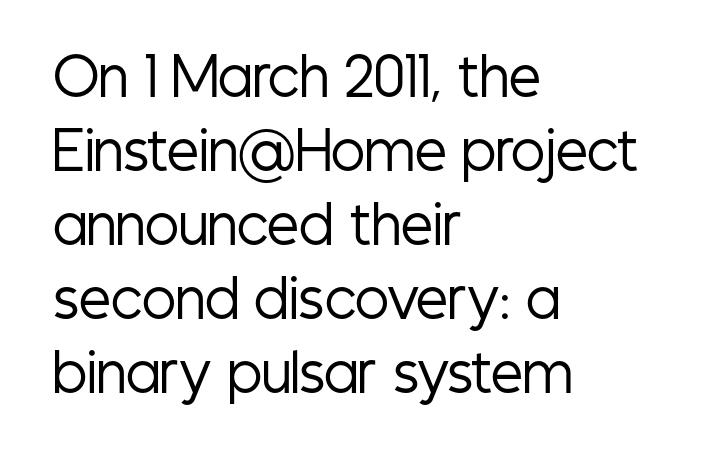
{"serif": "no", "italic": "no", "bold": "no", "weight": "regular", "width": "condensed", "stroke_contrast": "low", "x_height": "medium", "monospaced": "no", "underline": "no", "align": "left", "line_spacing": "normal", "line_spacing_ratio": 1.45, "letter_spacing": "normal", "letter_spacing_em": 0.0, "glyph_px": 51}
